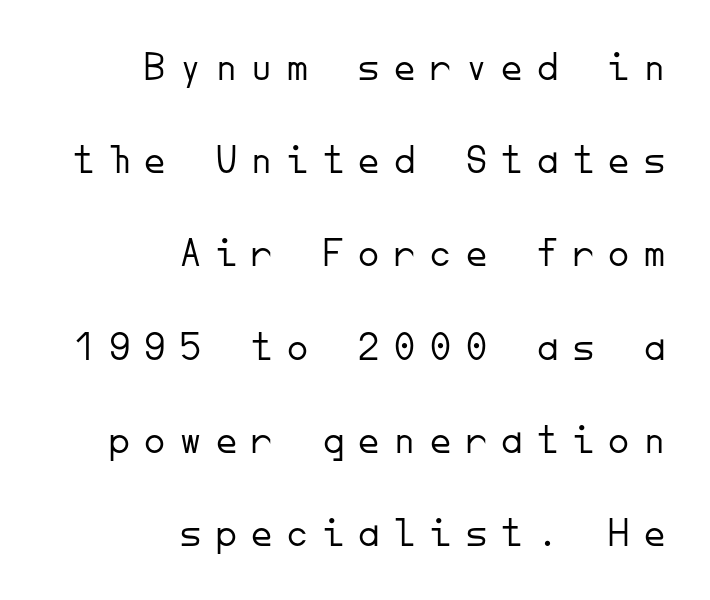
The image shows 42 px light sans-serif type, upright, monospaced; set right-aligned, loose line spacing (2.22x), unusually wide letter spacing (+0.35 em), not underlined; low stroke contrast and a small x-height.
